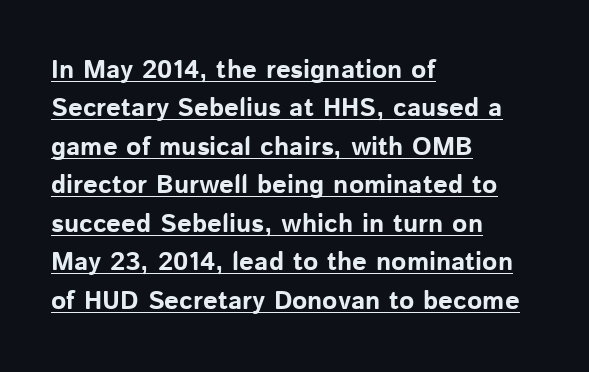
{"italic": "no", "bold": "yes", "underline": "yes", "align": "left", "line_spacing": "normal", "line_spacing_ratio": 1.48, "letter_spacing": "normal", "letter_spacing_em": 0.0, "glyph_px": 26}
